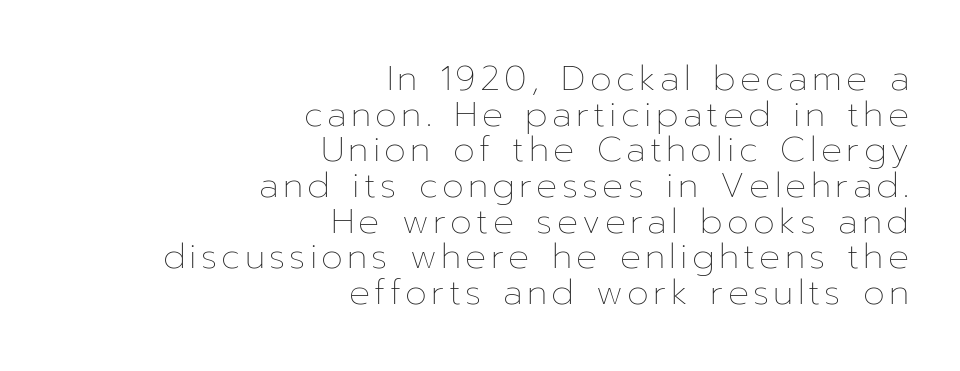
Q: Is the text bold? A: No.
Q: Is the text italic (slanted)? A: No, it is upright.
Q: Is the text underlined? A: No.
Q: How is the paragraph aligned? A: Right-aligned.
Q: Is the spacing between lines tight, normal or loose? A: Tight.
Q: Width (condensed, normal, or wide)? A: Normal.
Q: Stroke contrast? A: Low.
Q: x-height? A: Medium.
Q: Monospaced? A: No.
